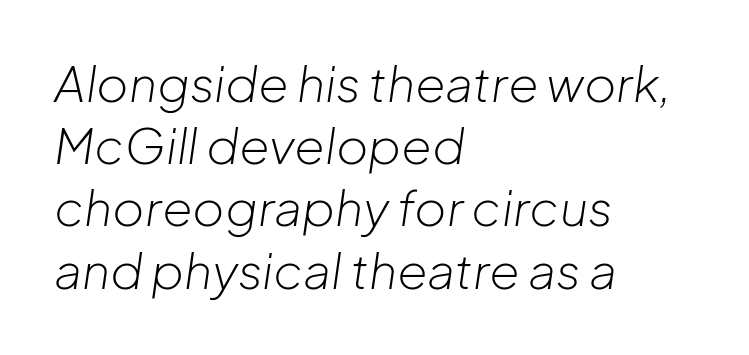
Unbolded letterforms with no extra heft. A typesetter would call this proportional, since set widths differ per character. Honestly, the letter spacing is just normal — you wouldn't notice it. Clear beneath every line of the passage.
